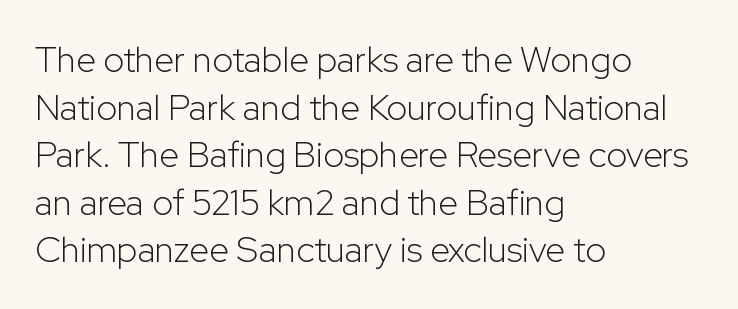
{"serif": "no", "italic": "no", "bold": "no", "weight": "light", "width": "normal", "stroke_contrast": "low", "x_height": "medium", "monospaced": "no", "underline": "no", "align": "left", "line_spacing": "normal", "line_spacing_ratio": 1.32, "letter_spacing": "normal", "letter_spacing_em": 0.0, "glyph_px": 36}
